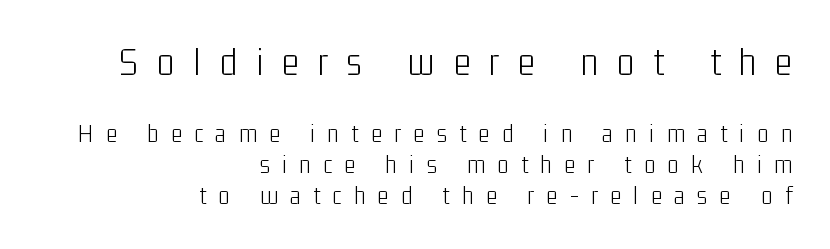
Q: Is the text bold? A: No.
Q: Is the text italic (slanted)? A: No, it is upright.
Q: Is the typeface a serif or a sans-serif typeface? A: Sans-serif.
Q: Is the text underlined? A: No.
Q: How is the paragraph aligned? A: Right-aligned.
Q: Is the spacing between letters normal or unusually wide? A: Unusually wide.
Q: Is the spacing between lines tight, normal or loose? A: Tight.
Q: Which block of text is set in a larger size, the first (top) or the second (bottom)? A: The first (top) one.
Q: Width (condensed, normal, or wide)? A: Condensed.
Q: Stroke contrast? A: Low.
Q: x-height? A: Medium.
Q: Monospaced? A: No.
